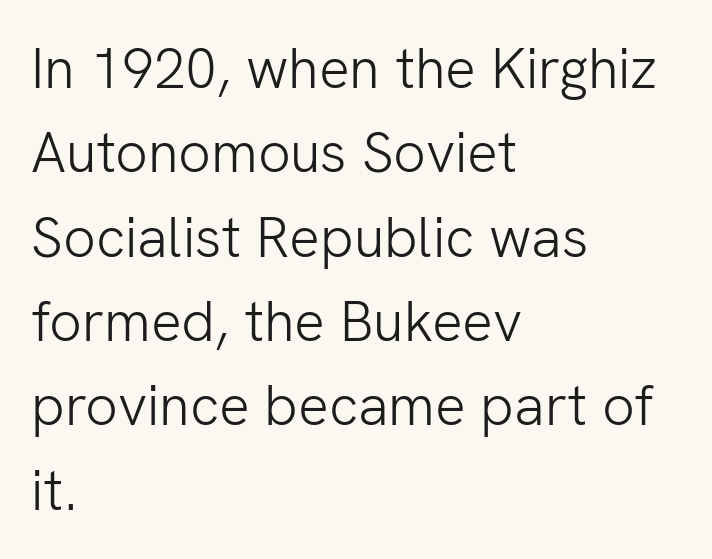
The image shows 57 px light sans-serif type, upright; set left-aligned, normal line spacing (1.48x), normal letter spacing, not underlined; low stroke contrast and a medium x-height.
